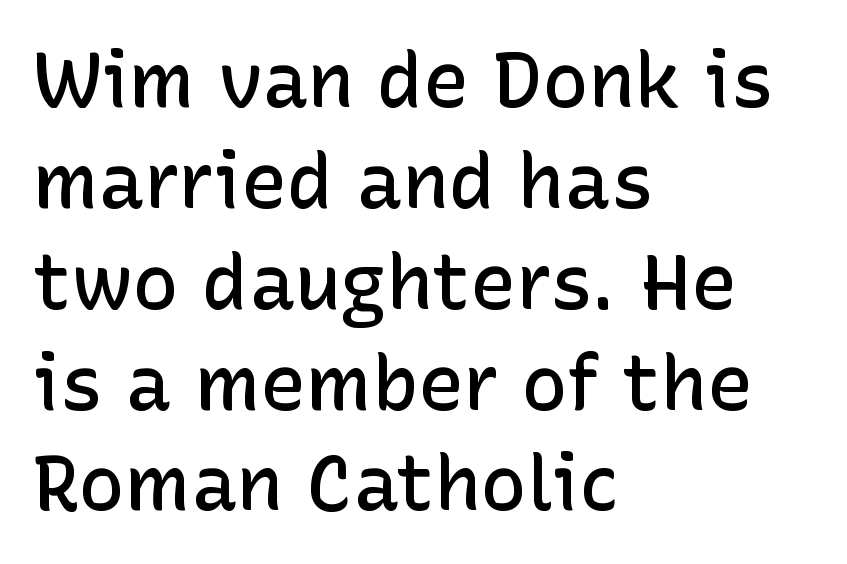
Q: Is the text bold? A: Semi-bold.
Q: Is the text italic (slanted)? A: No, it is upright.
Q: Is the typeface a serif or a sans-serif typeface? A: Sans-serif.
Q: Is the text underlined? A: No.
Q: How is the paragraph aligned? A: Left-aligned.
Q: Is the spacing between letters normal or unusually wide? A: Normal.
Q: Is the spacing between lines tight, normal or loose? A: Normal.
Q: Width (condensed, normal, or wide)? A: Normal.
Q: Stroke contrast? A: Low.
Q: x-height? A: Medium.
Q: Monospaced? A: No.
